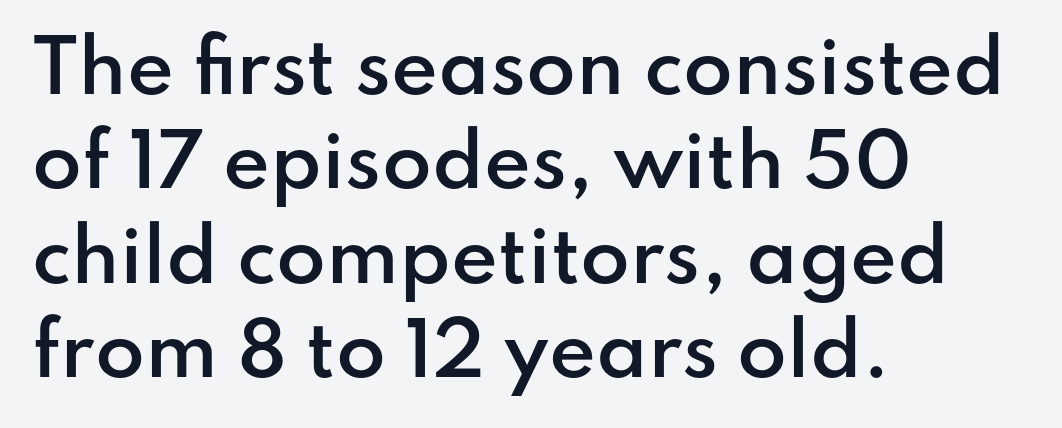
The image shows 72 px semibold sans-serif type, upright; set left-aligned, normal line spacing (1.31x), normal letter spacing, not underlined; low stroke contrast and a small x-height.
